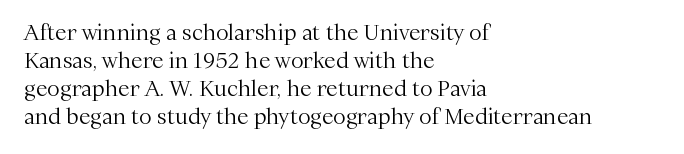
The image shows 21 px text type, upright; set left-aligned, normal line spacing (1.33x), normal letter spacing, not underlined.
